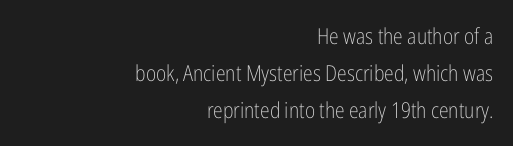
The image shows 22 px text type, upright; set right-aligned, normal line spacing (1.69x), normal letter spacing, not underlined.
